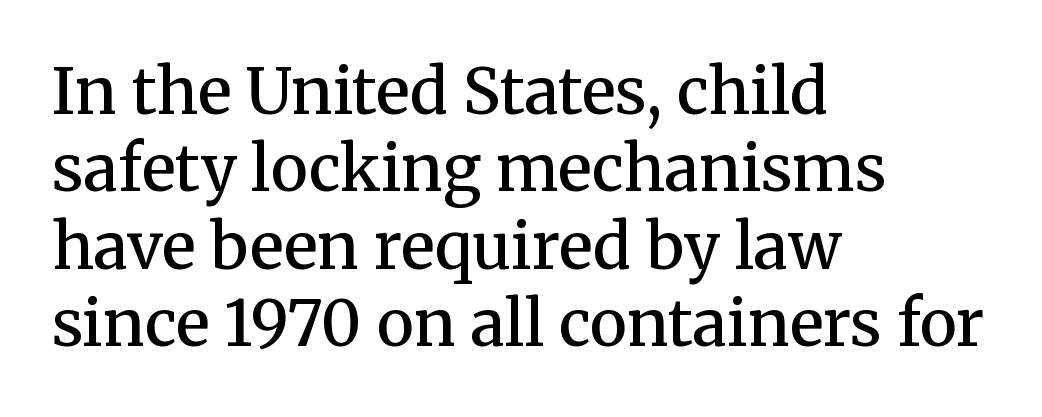
The image shows 63 px semibold serif type, upright; set left-aligned, line spacing 1.23x, normal letter spacing, not underlined; medium stroke contrast and a medium x-height.
